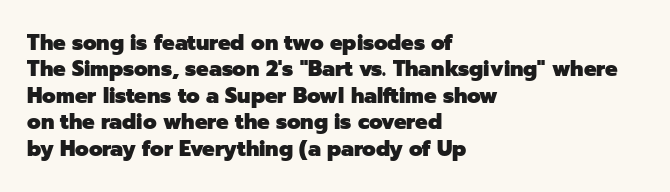
What weight is shown? A full bold with thick strokes. The lettering holds an erect, upright posture throughout. Plain, unruled lines of type. The rendering keeps characters at their native spacing. Leading: standard.
